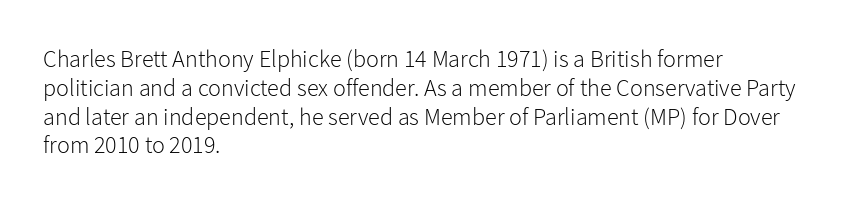
The image shows 24 px text type, upright; set left-aligned, line spacing 1.2x, normal letter spacing, not underlined.
